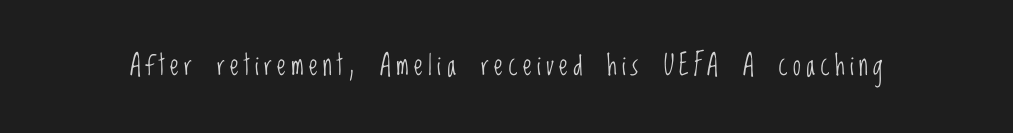
The image shows 28 px light, condensed sans-serif type, upright; set not underlined; low stroke contrast and a large x-height.
